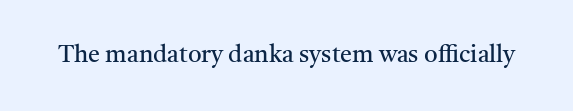
{"italic": "no", "bold": "no", "underline": "no", "letter_spacing": "normal", "letter_spacing_em": 0.0, "glyph_px": 24}
